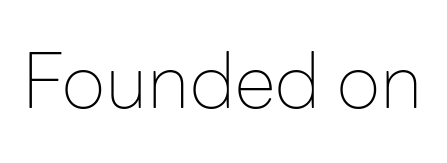
Q: Is the text bold? A: No.
Q: Is the text italic (slanted)? A: No, it is upright.
Q: Is the typeface a serif or a sans-serif typeface? A: Sans-serif.
Q: Is the text underlined? A: No.
Q: Is the spacing between letters normal or unusually wide? A: Normal.
Q: Width (condensed, normal, or wide)? A: Normal.
Q: Stroke contrast? A: Low.
Q: x-height? A: Medium.
Q: Monospaced? A: No.
